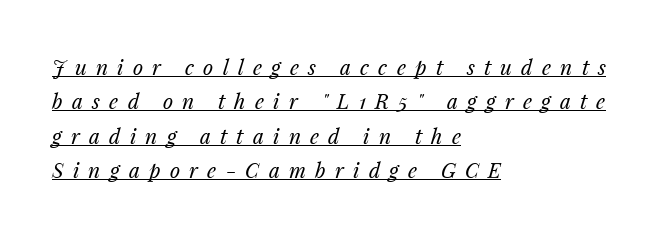
The rendering applies a slant to the glyphs. The words here are underlined. Each line starts at the same left margin while the right side varies. On a weight scale, this lands at 450 or below. Vertical spacing — default. This rendering widens character spacing well past its baseline value.
